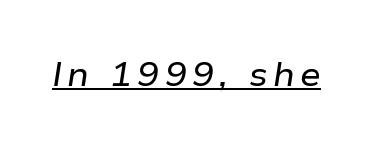
The image shows 33 px wide type, italic (leaning right); set underlined; low stroke contrast and a medium x-height.
